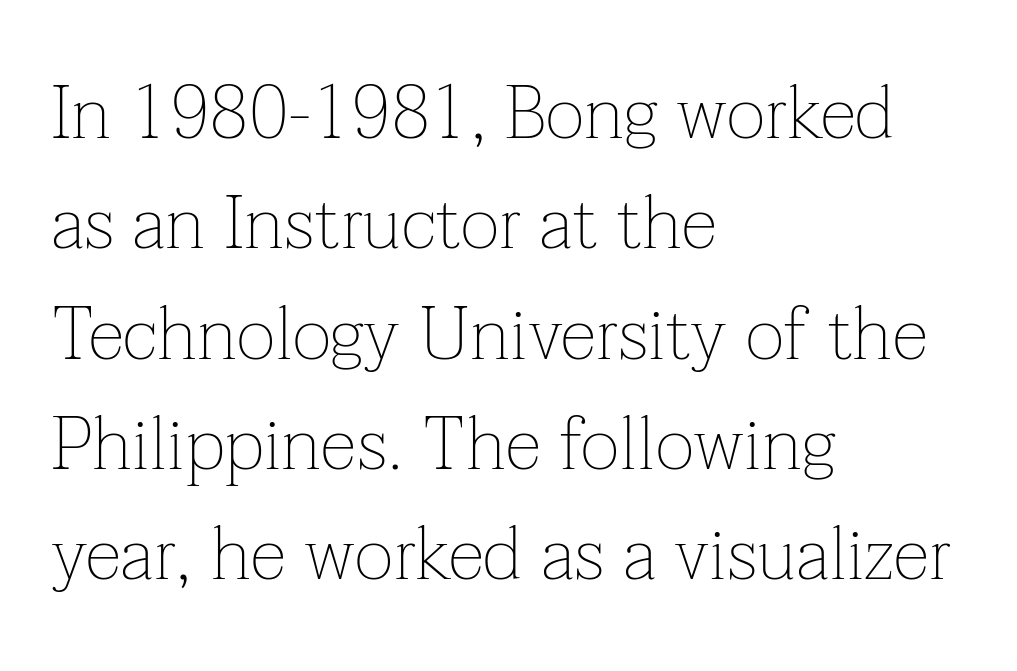
Q: Is the text bold? A: No.
Q: Is the text italic (slanted)? A: No, it is upright.
Q: Is the typeface a serif or a sans-serif typeface? A: Serif.
Q: Is the text underlined? A: No.
Q: How is the paragraph aligned? A: Left-aligned.
Q: Is the spacing between letters normal or unusually wide? A: Normal.
Q: Is the spacing between lines tight, normal or loose? A: Normal.
Q: Width (condensed, normal, or wide)? A: Normal.
Q: Stroke contrast? A: Low.
Q: x-height? A: Medium.
Q: Monospaced? A: No.
